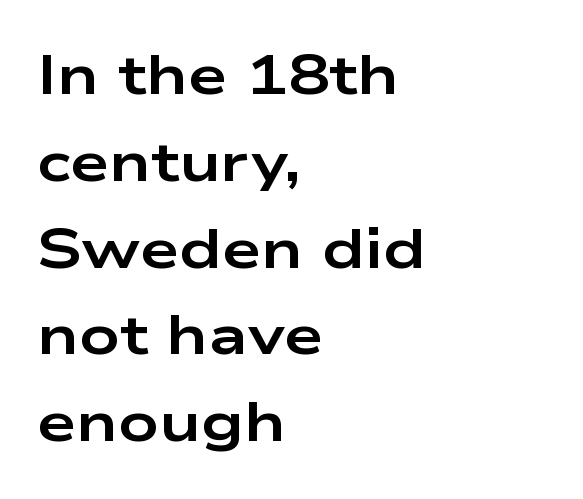
{"serif": "no", "italic": "no", "bold": "yes", "weight": "bold", "width": "wide", "stroke_contrast": "low", "x_height": "medium", "monospaced": "no", "underline": "no", "align": "left", "line_spacing": "normal", "line_spacing_ratio": 1.55, "letter_spacing": "normal", "letter_spacing_em": 0.0, "glyph_px": 56}
